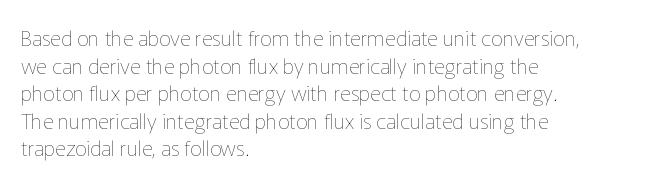
Q: Is the text bold? A: No.
Q: Is the text italic (slanted)? A: No, it is upright.
Q: Is the text underlined? A: No.
Q: How is the paragraph aligned? A: Left-aligned.
Q: Is the spacing between letters normal or unusually wide? A: Normal.
Q: Is the spacing between lines tight, normal or loose? A: Normal.
